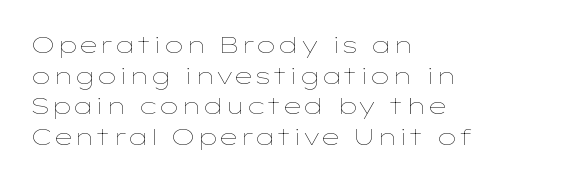
Vertical spacing — default. The text block is weighted toward the left margin, trailing off unevenly rightward. The baseline area is clear. These lines keep a tight, regular rhythm from letter to letter. No extra ink here — the face is not bold.
